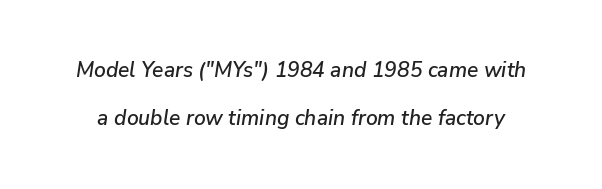
The image shows 21 px text type, italic (leaning right); set loose line spacing (2.3x), normal letter spacing, not underlined.
